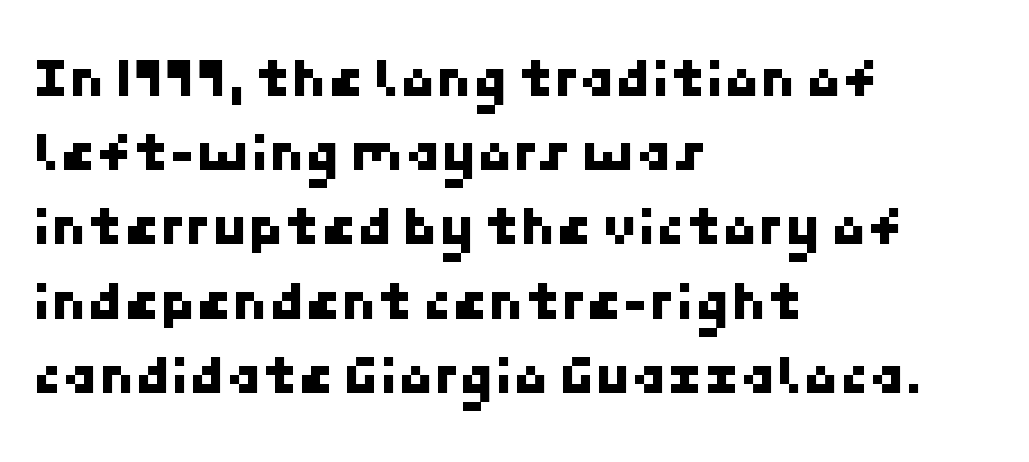
The image shows 58 px sans-serif type; set left-aligned, normal line spacing (1.28x), normal letter spacing, not underlined; low stroke contrast and a medium x-height.
